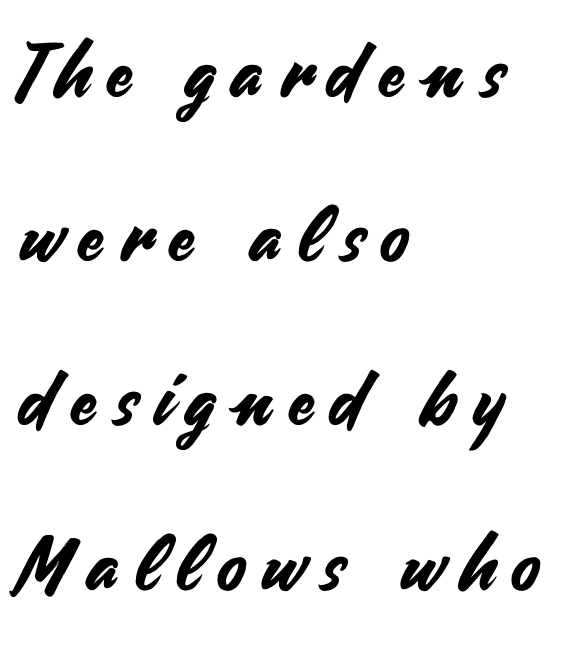
Q: Is the text italic (slanted)? A: Yes.
Q: Is the typeface a serif or a sans-serif typeface? A: Sans-serif.
Q: Is the text underlined? A: No.
Q: How is the paragraph aligned? A: Left-aligned.
Q: Is the spacing between letters normal or unusually wide? A: Unusually wide.
Q: Is the spacing between lines tight, normal or loose? A: Loose.
Q: Width (condensed, normal, or wide)? A: Normal.
Q: Stroke contrast? A: Medium.
Q: x-height? A: Small.
Q: Monospaced? A: No.
